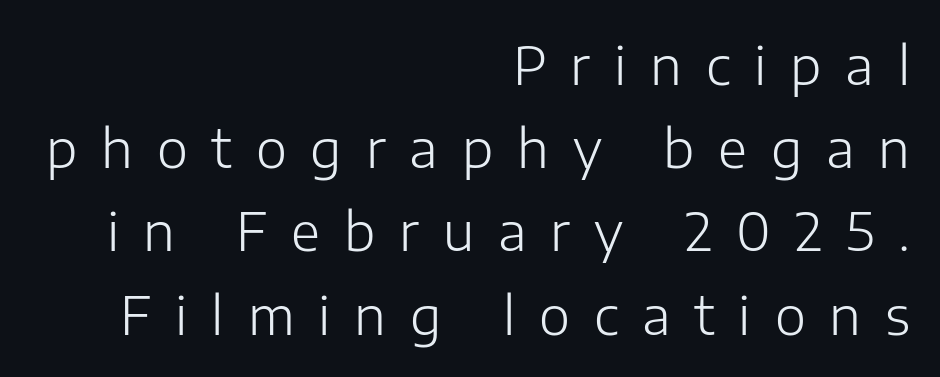
The image shows 53 px light sans-serif type, upright; set right-aligned, normal line spacing (1.57x), unusually wide letter spacing (+0.45 em), not underlined; low stroke contrast and a medium x-height.
